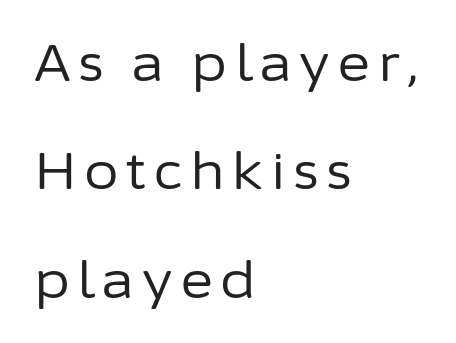
{"serif": "no", "italic": "no", "bold": "no", "weight": "regular", "width": "normal", "stroke_contrast": "low", "x_height": "medium", "monospaced": "no", "underline": "no", "align": "left", "line_spacing": "loose", "line_spacing_ratio": 2.17, "glyph_px": 50}
